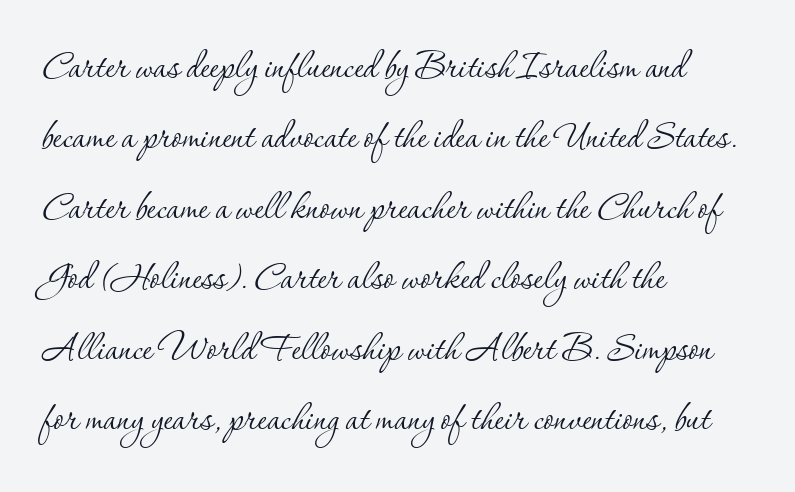
{"serif": "yes", "bold": "no", "weight": "thin", "width": "normal", "stroke_contrast": "low", "x_height": "small", "monospaced": "no", "underline": "no", "align": "left", "line_spacing": "normal", "line_spacing_ratio": 1.5, "letter_spacing": "normal", "letter_spacing_em": 0.0, "glyph_px": 47}
